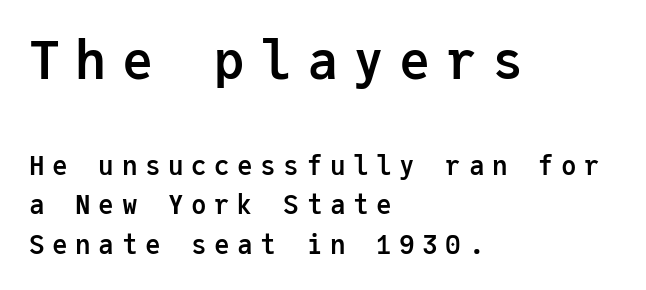
The image shows 52 px semibold sans-serif type, upright, monospaced; set left-aligned, normal line spacing (1.52x), unusually wide letter spacing (+0.29 em), not underlined; the first (top) block is 2.0x larger; low stroke contrast and a medium x-height.
